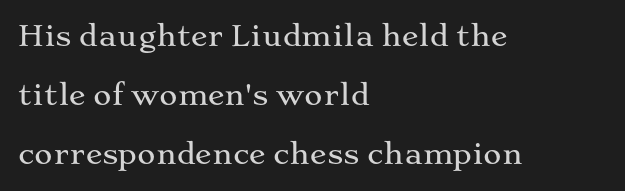
The typeface chosen for these lines features serifs. It's the straight-up-and-down kind of type. These lines are rendered in a variable-pitch font. If you measured baseline to baseline, you'd find a long distance.
